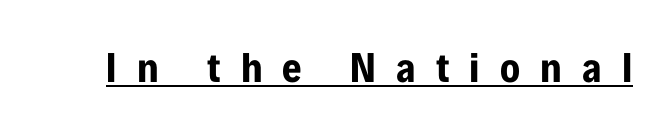
Q: Is the text bold? A: Yes.
Q: Is the text italic (slanted)? A: No, it is upright.
Q: Is the typeface a serif or a sans-serif typeface? A: Sans-serif.
Q: Is the text underlined? A: Yes.
Q: Is the spacing between letters normal or unusually wide? A: Unusually wide.
Q: Width (condensed, normal, or wide)? A: Condensed.
Q: Stroke contrast? A: Low.
Q: x-height? A: Medium.
Q: Monospaced? A: No.
